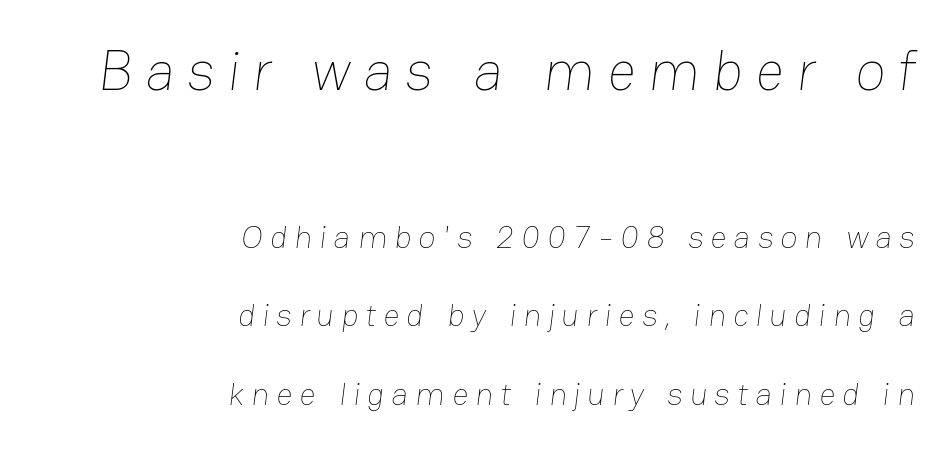
{"bold": "no", "weight": "thin", "width": "normal", "stroke_contrast": "low", "x_height": "medium", "monospaced": "no", "underline": "no", "align": "right", "line_spacing": "loose", "line_spacing_ratio": 2.45, "letter_spacing": "wide", "letter_spacing_em": 0.22, "larger_block": "first", "size_ratio": 1.75, "glyph_px": 56}
